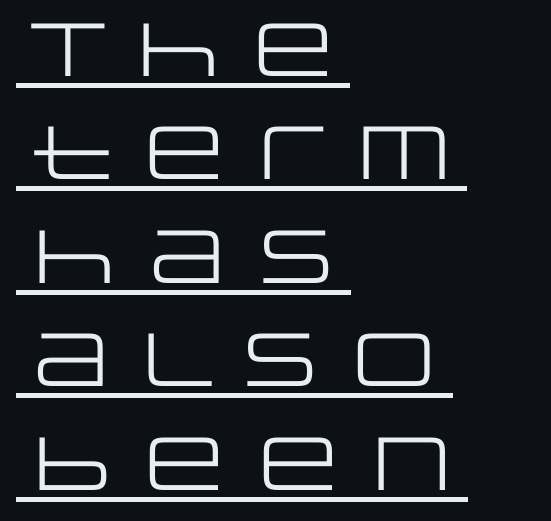
Q: Is the text bold? A: No.
Q: Is the text italic (slanted)? A: No, it is upright.
Q: Is the typeface a serif or a sans-serif typeface? A: Sans-serif.
Q: Is the text underlined? A: Yes.
Q: How is the paragraph aligned? A: Left-aligned.
Q: Is the spacing between letters normal or unusually wide? A: Normal.
Q: Is the spacing between lines tight, normal or loose? A: Normal.
Q: Width (condensed, normal, or wide)? A: Wide.
Q: Stroke contrast? A: Low.
Q: x-height? A: Large.
Q: Monospaced? A: No.
